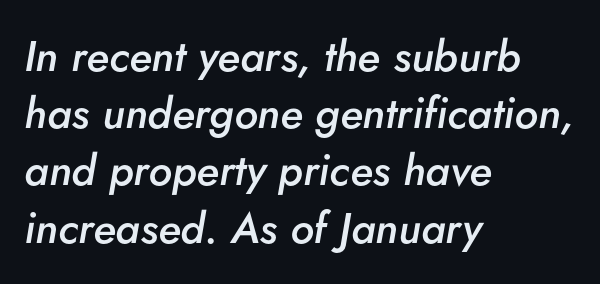
The designer left line spacing at the default. Character widths vary here, with narrow letters taking less room than wide ones. Each word holds together tightly as a unit, with standard inter-letter gaps. The letters are slanted; this is an italic face. The string is rendered with underlining switched off. Summary of weight: moderately heavy, a semibold.
